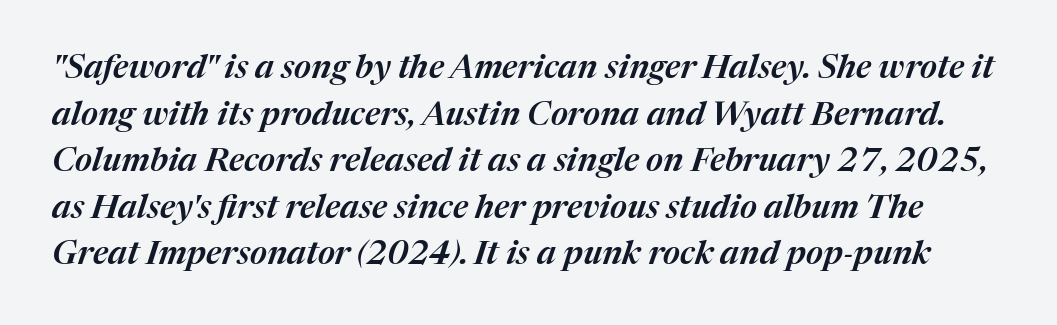
The image shows 33 px text type, italic (leaning right); set normal line spacing (1.41x), normal letter spacing, not underlined; medium stroke contrast and a medium x-height.
